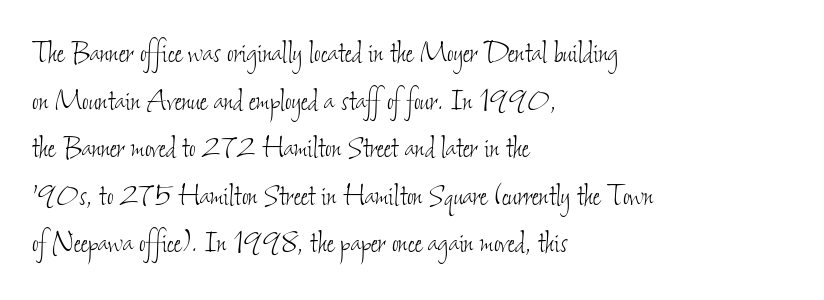
The image shows 36 px thin, condensed type; set left-aligned, normal line spacing (1.32x), normal letter spacing, not underlined; low stroke contrast and a small x-height.
